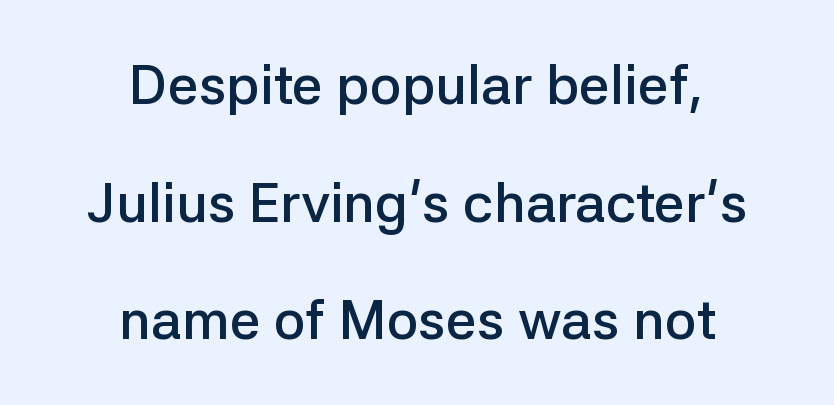
The image shows 55 px semibold sans-serif type, upright; set centered, loose line spacing (2.14x), normal letter spacing, not underlined; low stroke contrast and a medium x-height.
